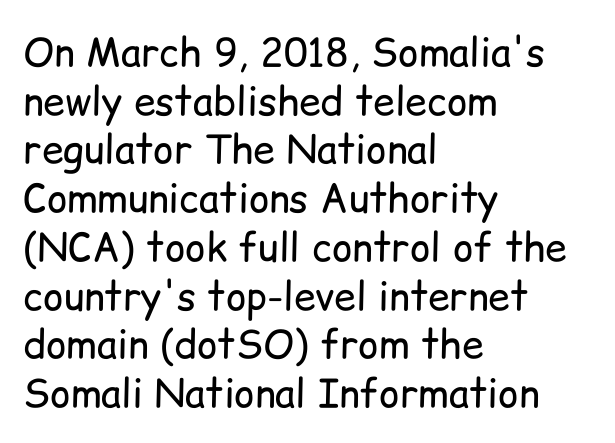
The image shows 39 px regular-weight sans-serif type, upright; set left-aligned, normal line spacing (1.25x), normal letter spacing, not underlined; low stroke contrast and a medium x-height.
